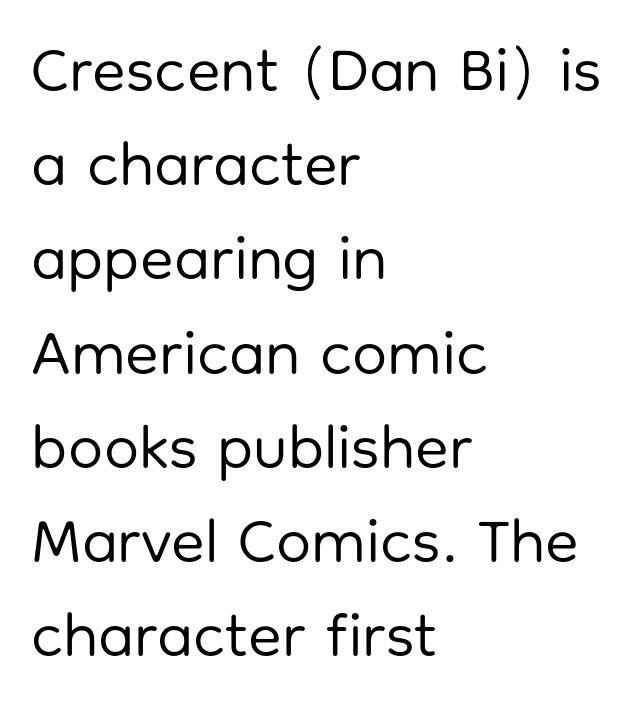
Q: Is the text bold? A: No.
Q: Is the text italic (slanted)? A: No, it is upright.
Q: Is the typeface a serif or a sans-serif typeface? A: Sans-serif.
Q: Is the text underlined? A: No.
Q: How is the paragraph aligned? A: Left-aligned.
Q: Is the spacing between letters normal or unusually wide? A: Normal.
Q: Is the spacing between lines tight, normal or loose? A: Normal.
Q: Width (condensed, normal, or wide)? A: Normal.
Q: Stroke contrast? A: Low.
Q: x-height? A: Medium.
Q: Monospaced? A: No.
